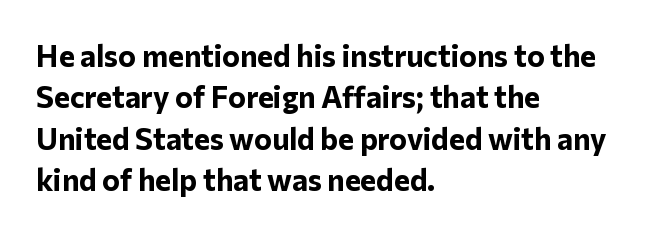
The image shows 30 px bold sans-serif type, upright; set left-aligned, normal line spacing (1.38x), normal letter spacing, not underlined; low stroke contrast and a medium x-height.
